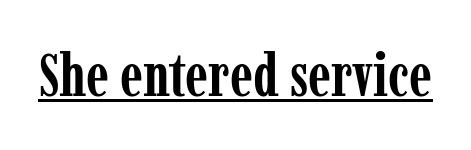
Q: Is the text bold? A: Yes.
Q: Is the text italic (slanted)? A: No, it is upright.
Q: Is the typeface a serif or a sans-serif typeface? A: Serif.
Q: Is the text underlined? A: Yes.
Q: Is the spacing between letters normal or unusually wide? A: Normal.
Q: Width (condensed, normal, or wide)? A: Condensed.
Q: Stroke contrast? A: Low.
Q: x-height? A: Medium.
Q: Monospaced? A: No.
